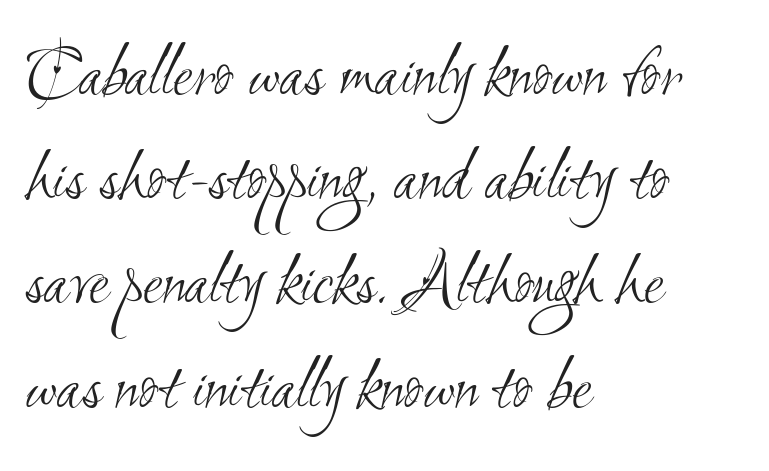
Q: Is the text bold? A: No.
Q: Is the typeface a serif or a sans-serif typeface? A: Sans-serif.
Q: Is the text underlined? A: No.
Q: How is the paragraph aligned? A: Left-aligned.
Q: Is the spacing between letters normal or unusually wide? A: Normal.
Q: Is the spacing between lines tight, normal or loose? A: Normal.
Q: Width (condensed, normal, or wide)? A: Condensed.
Q: Stroke contrast? A: Medium.
Q: x-height? A: Small.
Q: Monospaced? A: No.
